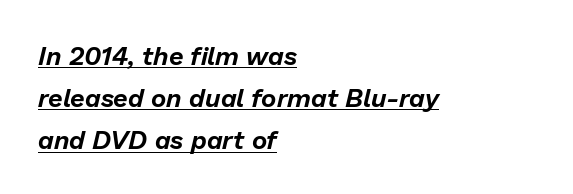
The rendering applies a slant to the glyphs. Does a line run under the words? Yes, clearly. The leading is moderate, giving the passage an even texture. The type is set solid horizontally, with unmodified tracking. Reading down the block, your eye returns to a fixed left position each line.
